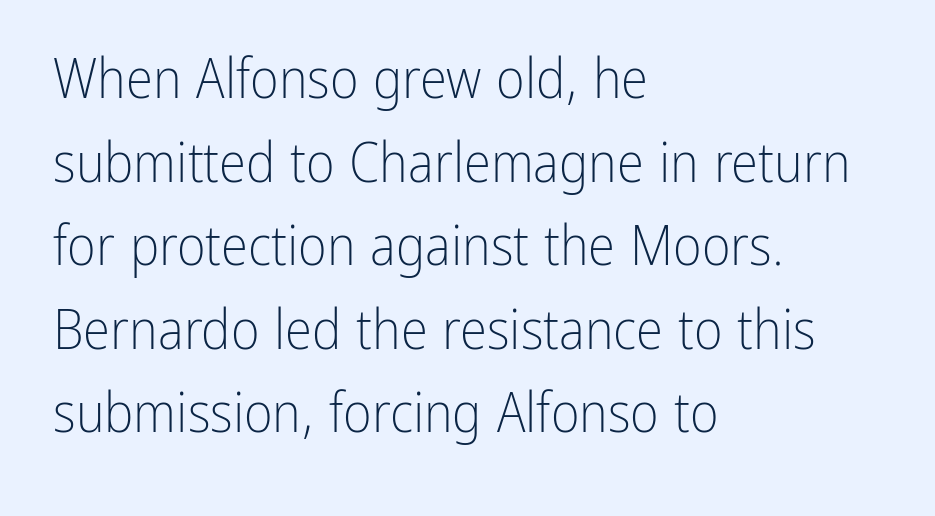
The image shows 55 px light, condensed sans-serif type, upright; set left-aligned, normal line spacing (1.52x), normal letter spacing, not underlined; low stroke contrast and a medium x-height.
